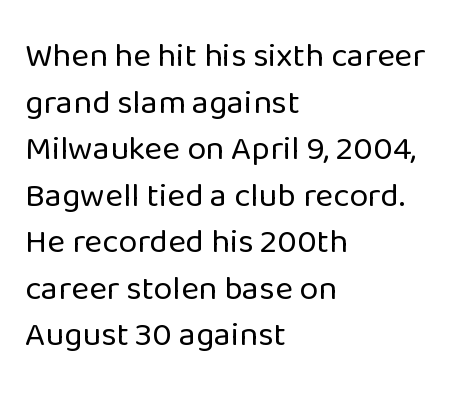
{"serif": "no", "italic": "no", "bold": "no", "weight": "regular", "width": "normal", "stroke_contrast": "low", "x_height": "medium", "monospaced": "no", "underline": "no", "align": "left", "line_spacing": "normal", "line_spacing_ratio": 1.37, "letter_spacing": "normal", "letter_spacing_em": 0.0, "glyph_px": 34}
